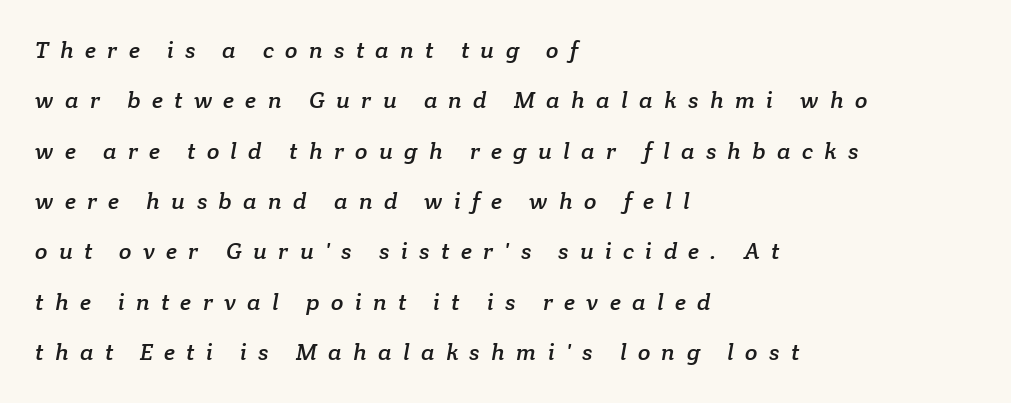
{"underline": "no", "align": "left", "line_spacing": "loose", "line_spacing_ratio": 2.19, "letter_spacing": "wide", "letter_spacing_em": 0.49, "glyph_px": 23}
